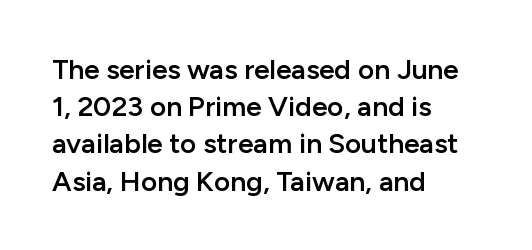
The foot of each line stays bare and open. Vertical spacing — default. The lettering stays uniformly vertical, giving the passage a roman look. These lines are set flush left with a ragged right edge. Look at the tracking — it's just the regular setting, nothing added. Each letter's strokes conclude bluntly, with no projecting serifs.
